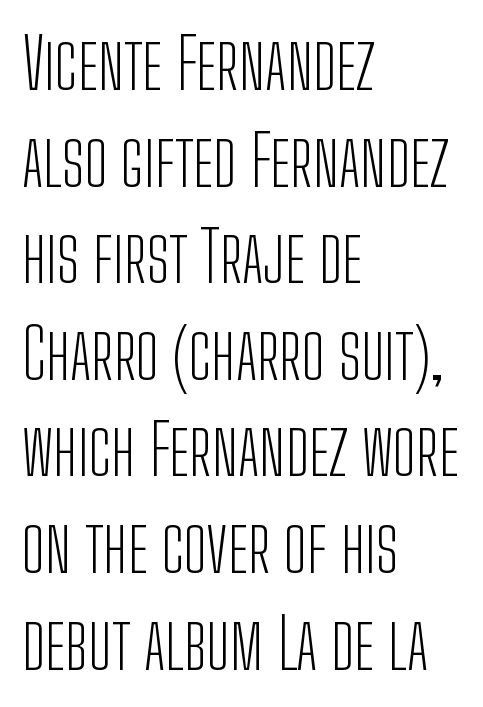
{"serif": "no", "italic": "no", "bold": "no", "weight": "light", "width": "condensed", "stroke_contrast": "low", "x_height": "medium", "monospaced": "no", "underline": "no", "align": "left", "line_spacing": "normal", "line_spacing_ratio": 1.4, "letter_spacing": "normal", "letter_spacing_em": 0.0, "glyph_px": 69}
